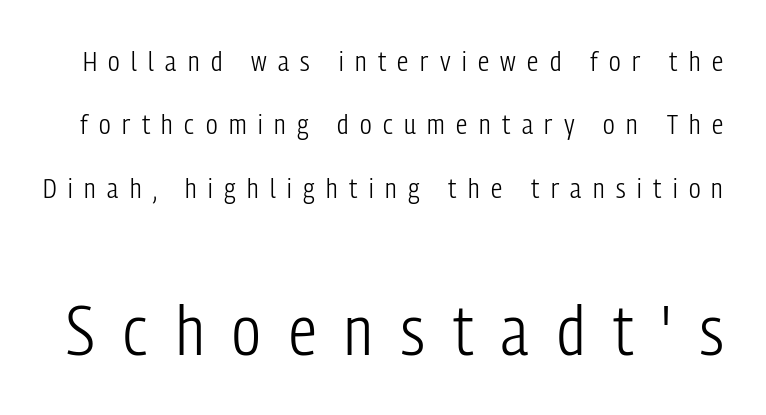
This is roman type, the default non-slanted kind. Vertical spacing — loose. No heavy texture on the line: the type isn't bold. The face used here is proportionally spaced, like ordinary book or web type.
